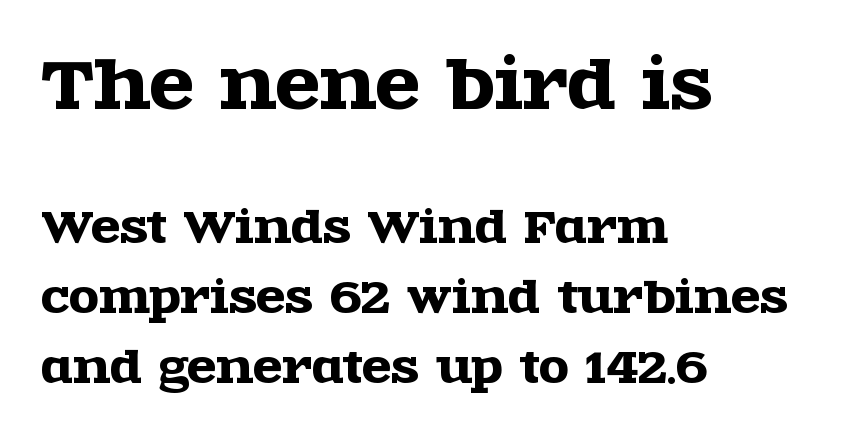
{"serif": "yes", "italic": "no", "width": "wide", "x_height": "large", "monospaced": "no", "underline": "no", "align": "left", "line_spacing": "normal", "line_spacing_ratio": 1.62, "letter_spacing": "normal", "letter_spacing_em": 0.0, "larger_block": "first", "size_ratio": 1.51, "glyph_px": 65}
